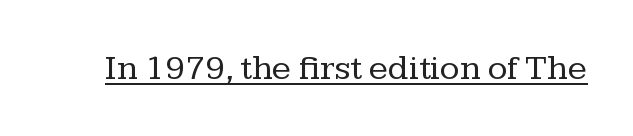
{"serif": "yes", "italic": "no", "bold": "no", "weight": "regular", "width": "normal", "stroke_contrast": "low", "x_height": "medium", "monospaced": "no", "underline": "yes", "letter_spacing": "normal", "letter_spacing_em": 0.0, "glyph_px": 36}
